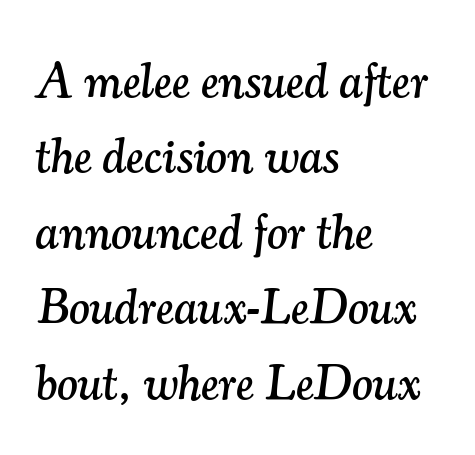
The image shows 49 px serif type, italic (leaning right); set left-aligned, normal line spacing (1.54x), normal letter spacing, not underlined; medium stroke contrast and a small x-height.
